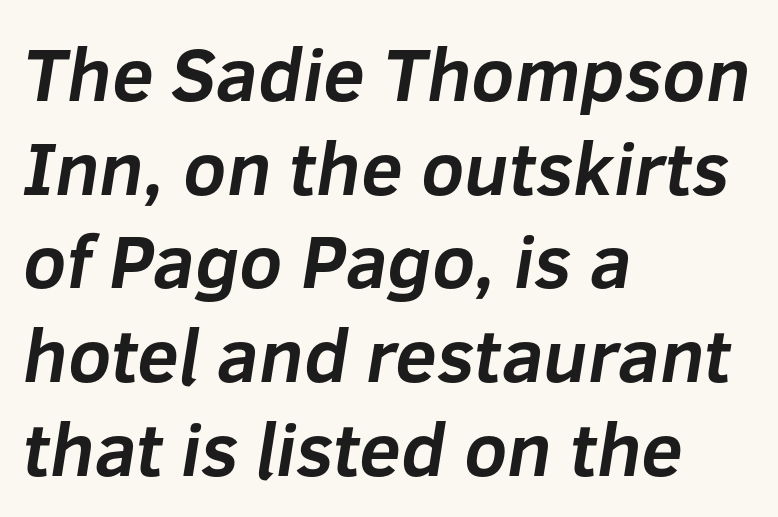
The image shows 75 px bold sans-serif type; set left-aligned, normal line spacing (1.25x), normal letter spacing, not underlined; low stroke contrast and a medium x-height.
